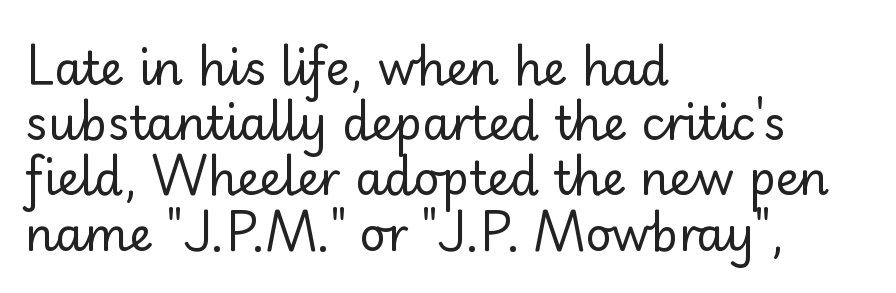
Q: Is the text bold? A: No.
Q: Is the text italic (slanted)? A: No, it is upright.
Q: Is the typeface a serif or a sans-serif typeface? A: Sans-serif.
Q: Is the text underlined? A: No.
Q: How is the paragraph aligned? A: Left-aligned.
Q: Is the spacing between letters normal or unusually wide? A: Normal.
Q: Width (condensed, normal, or wide)? A: Normal.
Q: Stroke contrast? A: Low.
Q: x-height? A: Small.
Q: Monospaced? A: No.
